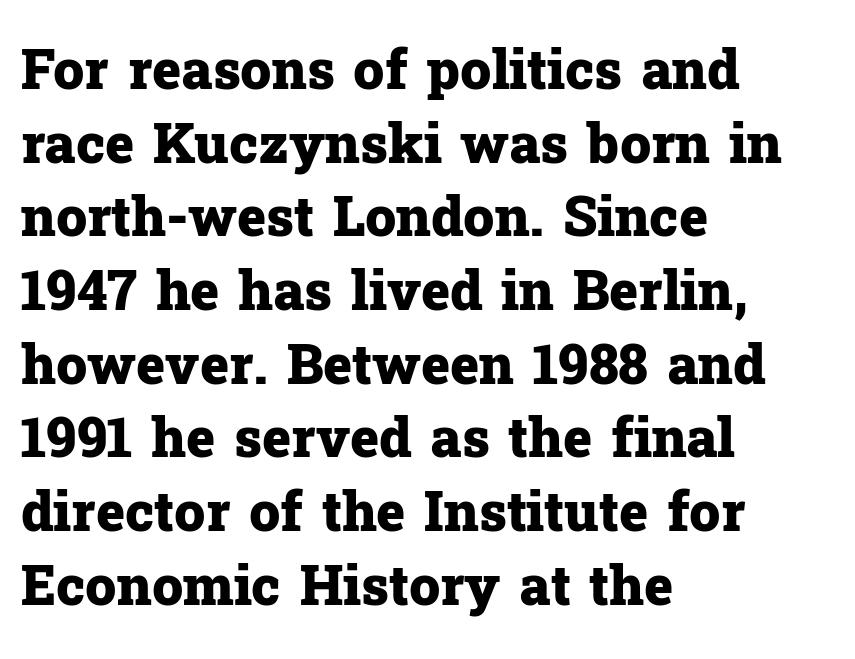
The image shows 55 px heavy serif type, upright; set left-aligned, normal line spacing (1.34x), normal letter spacing, not underlined; low stroke contrast and a medium x-height.
